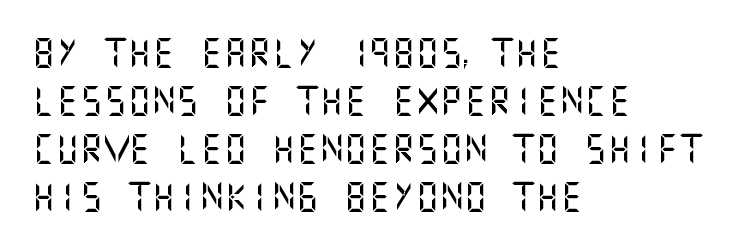
{"serif": "no", "italic": "no", "width": "normal", "stroke_contrast": "medium", "x_height": "large", "underline": "no", "align": "left", "line_spacing": "normal", "line_spacing_ratio": 1.6, "letter_spacing": "normal", "letter_spacing_em": 0.0, "glyph_px": 30}
